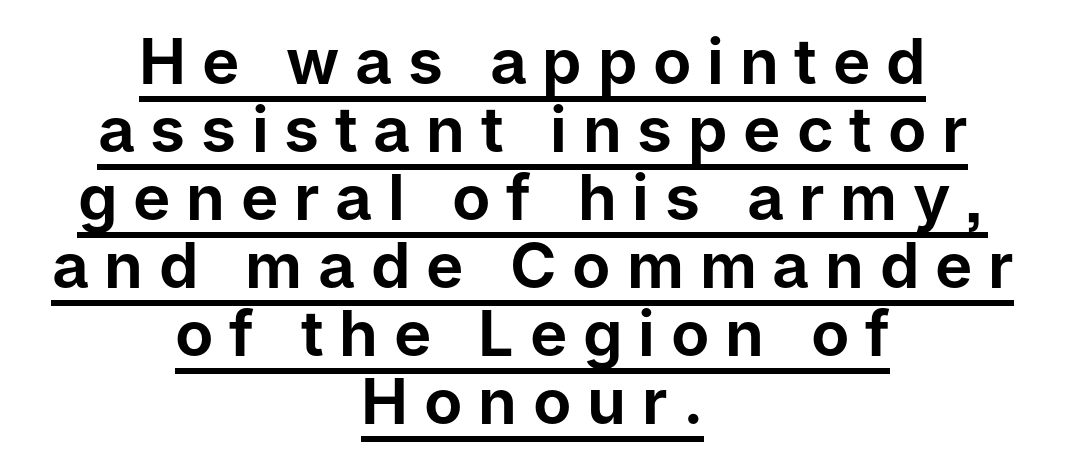
Italic? Not at all — the glyphs are vertical. The rendering uses natural spacing where letterforms have individual widths. To sum up the face: it is a sans, with no serifs. The lines in this sample share a center point and differ in where they start and stop.
